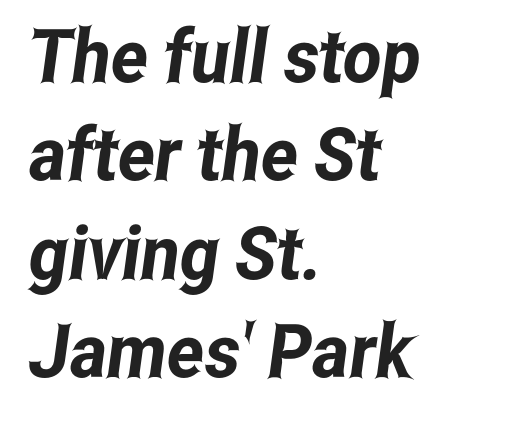
{"serif": "no", "width": "condensed", "stroke_contrast": "low", "x_height": "medium", "monospaced": "no", "underline": "no", "align": "left", "line_spacing": "normal", "line_spacing_ratio": 1.33, "letter_spacing": "normal", "letter_spacing_em": 0.0, "glyph_px": 74}
